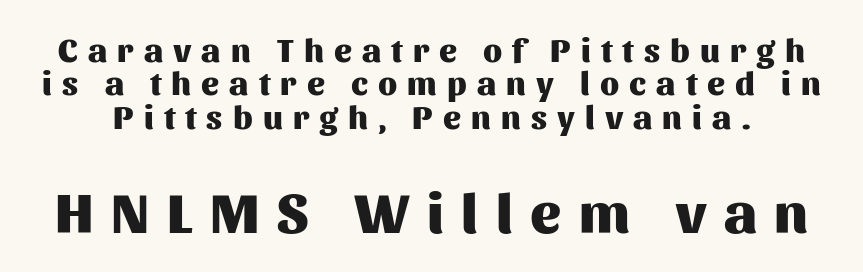
Q: Is the text bold? A: Yes.
Q: Is the text italic (slanted)? A: No, it is upright.
Q: Is the typeface a serif or a sans-serif typeface? A: Sans-serif.
Q: Is the text underlined? A: No.
Q: Is the spacing between letters normal or unusually wide? A: Unusually wide.
Q: Is the spacing between lines tight, normal or loose? A: Tight.
Q: Which block of text is set in a larger size, the first (top) or the second (bottom)? A: The second (bottom) one.
Q: Width (condensed, normal, or wide)? A: Normal.
Q: Stroke contrast? A: Medium.
Q: x-height? A: Medium.
Q: Monospaced? A: No.
